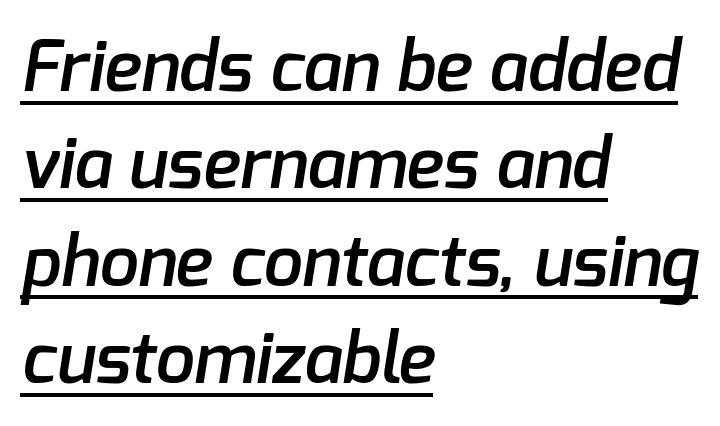
Think of a printed novel: that variable character pitch is what you see here. Descenders here cross a horizontal rule under the line. Look at the bottom of the vertical strokes: they stop flat, with no serifs. This sample is left-justified, so line endings fall wherever the words run out.
